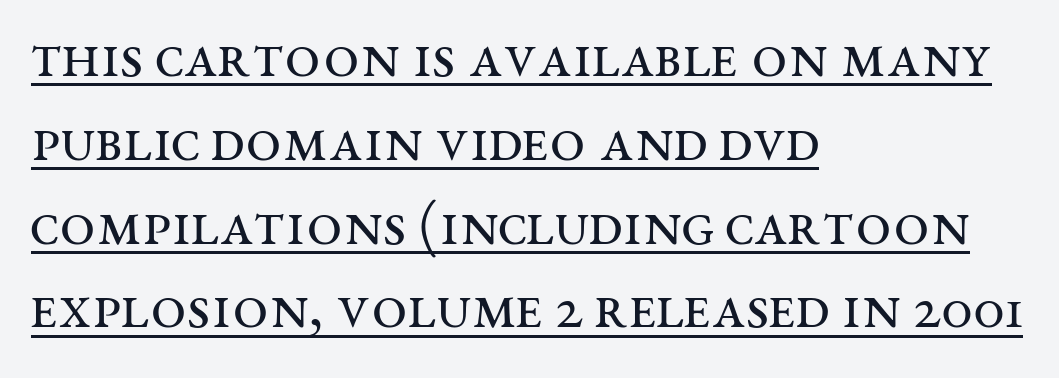
No letter is thick-stroked: the sample isn't bold. Vertical spacing — default. Here the designer chose a conventional face with non-uniform glyph widths. Ascenders rise straight up at ninety degrees. Does extra space separate the letters? No, they use regular spacing.
